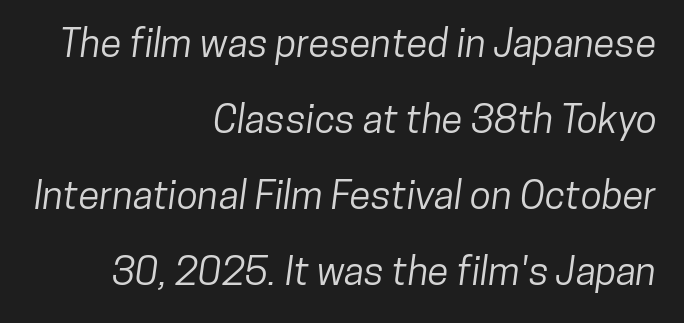
The image shows 39 px condensed sans-serif type; set right-aligned, loose line spacing (1.95x), normal letter spacing, not underlined; low stroke contrast and a medium x-height.
